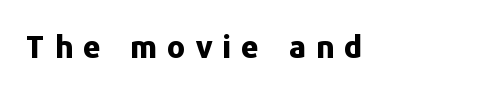
The image shows 31 px bold sans-serif type, upright; set unusually wide letter spacing (+0.33 em), not underlined; low stroke contrast and a medium x-height.
